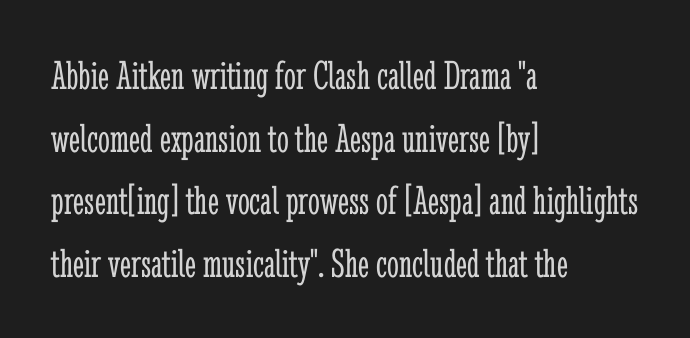
Q: Is the text bold? A: No.
Q: Is the text italic (slanted)? A: No, it is upright.
Q: Is the typeface a serif or a sans-serif typeface? A: Serif.
Q: Is the text underlined? A: No.
Q: How is the paragraph aligned? A: Left-aligned.
Q: Is the spacing between letters normal or unusually wide? A: Normal.
Q: Is the spacing between lines tight, normal or loose? A: Normal.
Q: Width (condensed, normal, or wide)? A: Condensed.
Q: Stroke contrast? A: Low.
Q: x-height? A: Medium.
Q: Monospaced? A: No.
